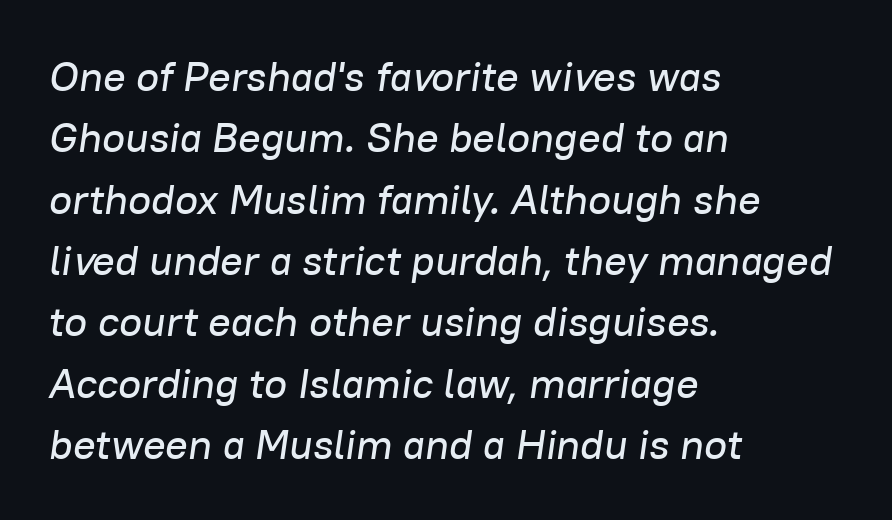
{"italic": "yes", "lean": "right", "slant_degrees": 8, "width": "normal", "stroke_contrast": "low", "x_height": "medium", "monospaced": "no", "underline": "no", "align": "left", "line_spacing": "normal", "line_spacing_ratio": 1.46, "letter_spacing": "normal", "letter_spacing_em": 0.0, "glyph_px": 42}
